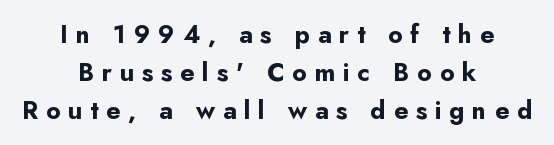
{"italic": "no", "bold": "yes", "underline": "no", "align": "center", "line_spacing": "normal", "line_spacing_ratio": 1.52, "letter_spacing": "wide", "letter_spacing_em": 0.31, "glyph_px": 25}
